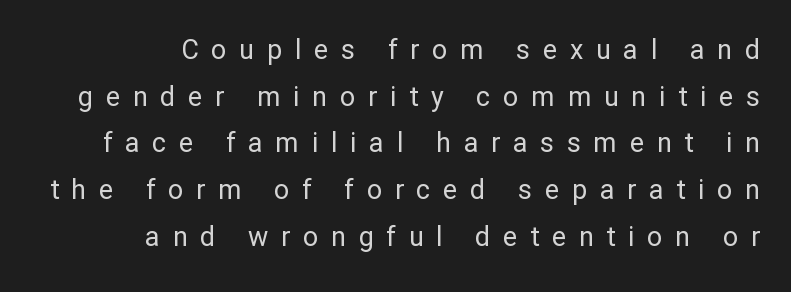
The image shows 27 px text type, upright; set right-aligned, line spacing 1.73x, unusually wide letter spacing (+0.47 em), not underlined.
